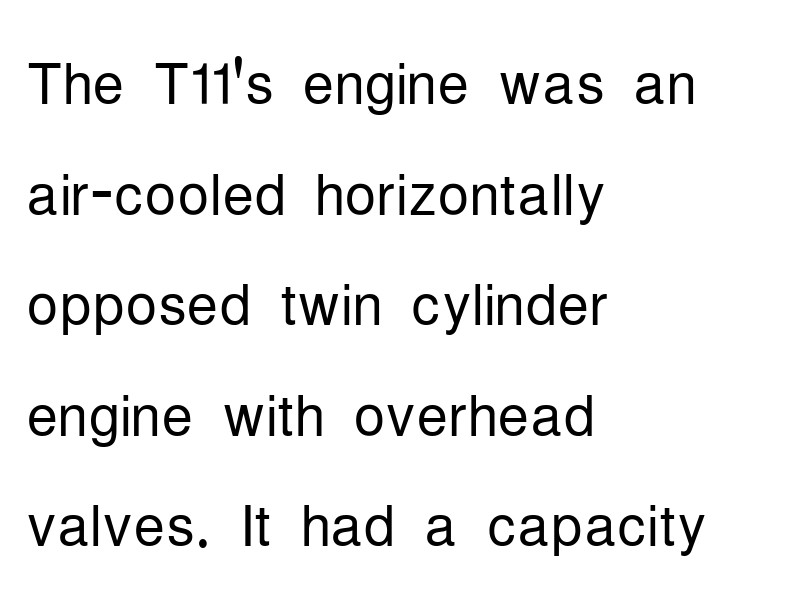
I'd call this a sans setting — the letters go barefoot. The space beneath each line is pristine and unruled. Look at the tracking — it's just the regular setting, nothing added. In terms of leading, this rendering sits right in the middle.
